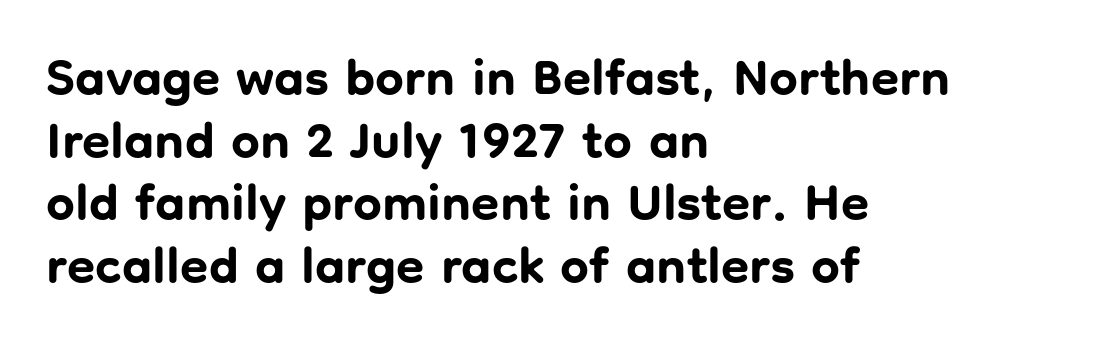
{"serif": "no", "italic": "no", "bold": "yes", "weight": "bold", "width": "normal", "stroke_contrast": "low", "x_height": "medium", "monospaced": "no", "underline": "no", "align": "left", "line_spacing_ratio": 1.23, "letter_spacing": "normal", "letter_spacing_em": 0.0, "glyph_px": 51}
